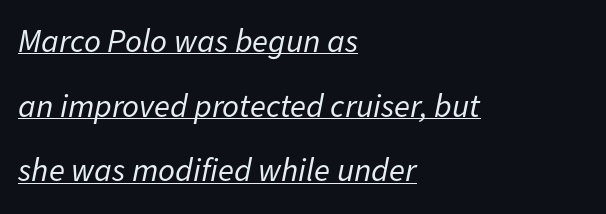
The image shows 33 px regular-weight type, italic (leaning right); set left-aligned, loose line spacing (1.96x), normal letter spacing, underlined; low stroke contrast and a medium x-height.
